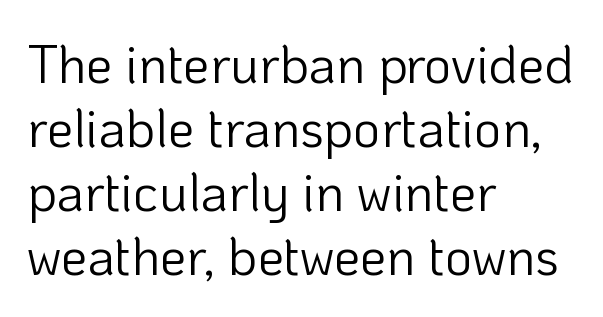
The strip under each line holds only bare page. A typesetter would call this proportional, since set widths differ per character. This is not heavy type; no bold has been used. The paragraph shown leans on its left margin.
